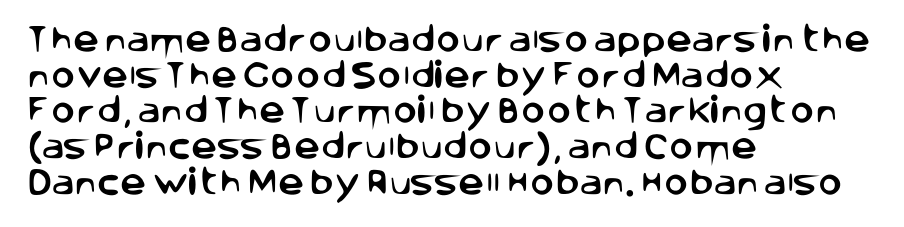
{"serif": "no", "italic": "no", "width": "normal", "stroke_contrast": "low", "x_height": "large", "monospaced": "no", "underline": "no", "align": "left", "line_spacing_ratio": 1.23, "letter_spacing": "normal", "letter_spacing_em": 0.0, "glyph_px": 29}
